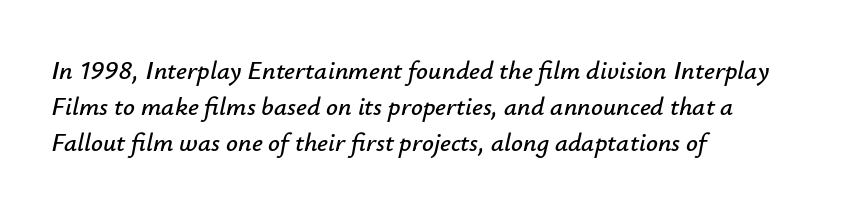
Honestly, the row spacing looks completely unremarkable. Descenders are the only things crossing below the line. The axis of the letterforms is tilted away from vertical. Horizontal alignment here is leftward, the default for most running prose.
